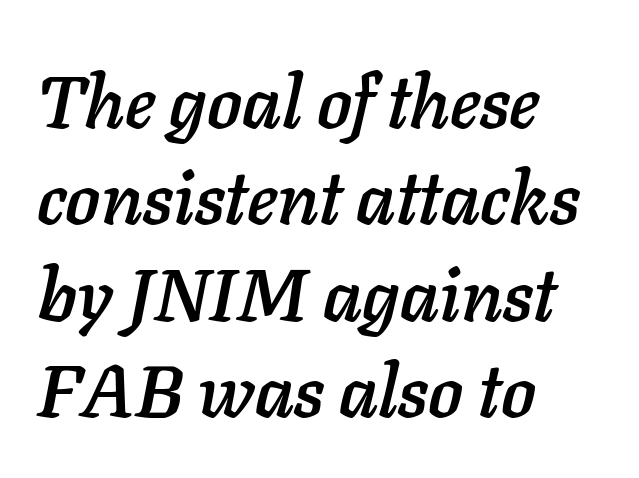
Underline: absent. Compared with a centered layout, this one pins lines to the left instead. Quick note: interline space is typical. Looks like regular typesetting: each glyph gets only the width it needs. The gaps between neighbouring characters are ordinary and unremarkable.
